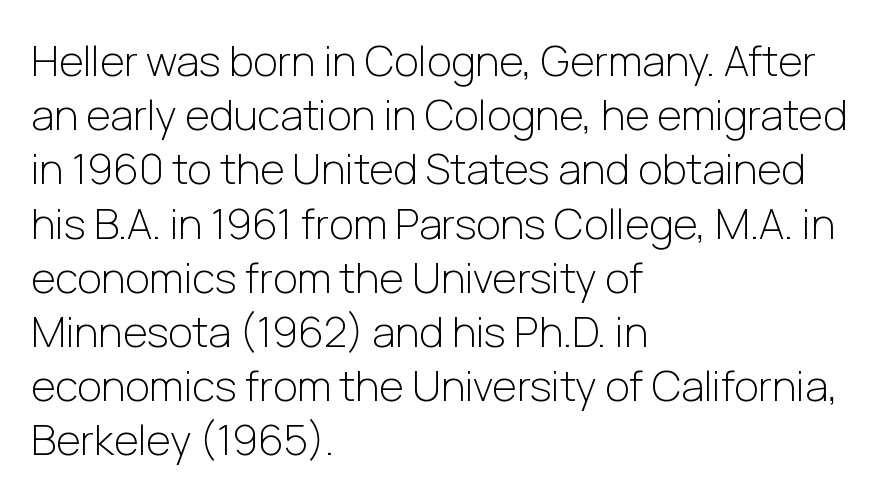
Q: Is the text bold? A: No.
Q: Is the text italic (slanted)? A: No, it is upright.
Q: Is the typeface a serif or a sans-serif typeface? A: Sans-serif.
Q: Is the text underlined? A: No.
Q: How is the paragraph aligned? A: Left-aligned.
Q: Is the spacing between letters normal or unusually wide? A: Normal.
Q: Is the spacing between lines tight, normal or loose? A: Normal.
Q: Width (condensed, normal, or wide)? A: Normal.
Q: Stroke contrast? A: Low.
Q: x-height? A: Medium.
Q: Monospaced? A: No.
